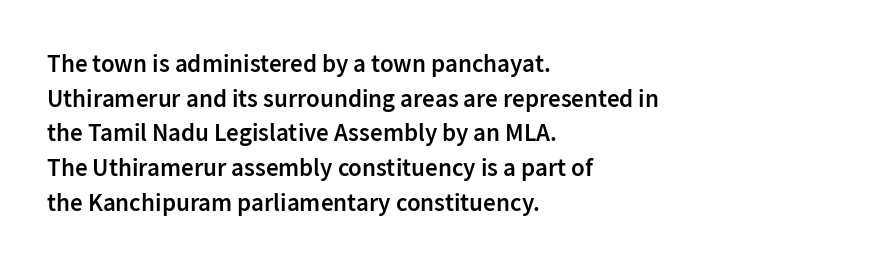
The image shows 25 px text type, upright; set left-aligned, normal line spacing (1.39x), normal letter spacing, not underlined.
